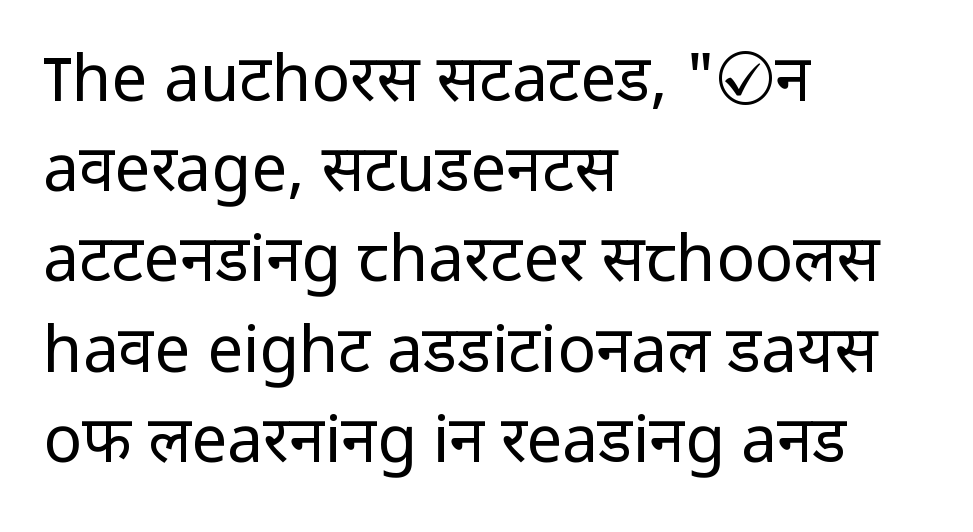
No extra tracking has been applied to these lines. Lines of text with bare space underneath. A sans-serif font was chosen for this passage. Honestly, the row spacing looks completely unremarkable. This rendering uses left alignment, leaving the right contour irregular.
